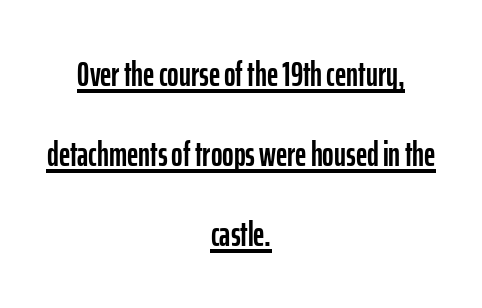
The image shows 35 px condensed sans-serif type, upright; set centered, loose line spacing (2.28x), normal letter spacing, underlined; low stroke contrast and a medium x-height.
